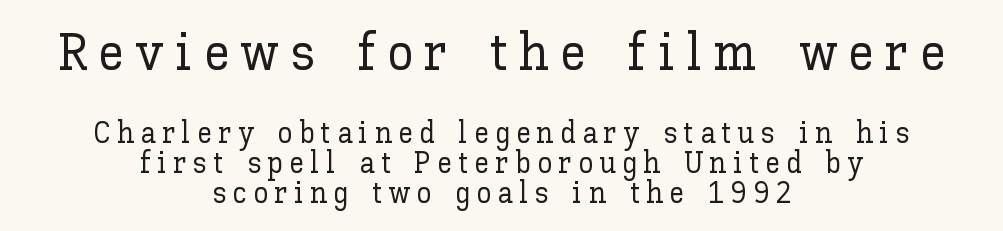
{"italic": "no", "width": "normal", "stroke_contrast": "low", "x_height": "medium", "monospaced": "no", "underline": "no", "align": "center", "line_spacing": "tight", "line_spacing_ratio": 1.0, "letter_spacing": "wide", "letter_spacing_em": 0.21, "larger_block": "first", "size_ratio": 1.77, "glyph_px": 53}
